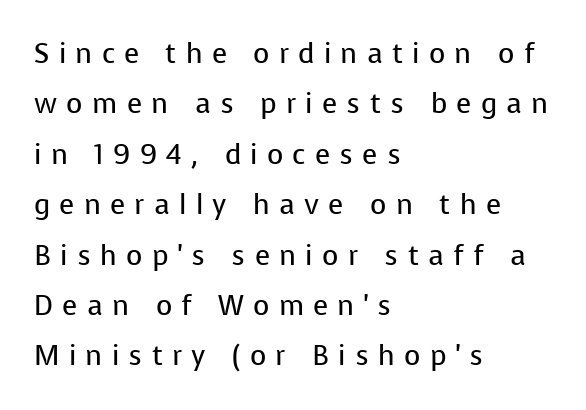
{"serif": "no", "italic": "no", "bold": "no", "weight": "regular", "width": "normal", "stroke_contrast": "low", "x_height": "medium", "monospaced": "no", "underline": "no", "align": "left", "line_spacing_ratio": 1.8, "letter_spacing": "wide", "letter_spacing_em": 0.33, "glyph_px": 28}
